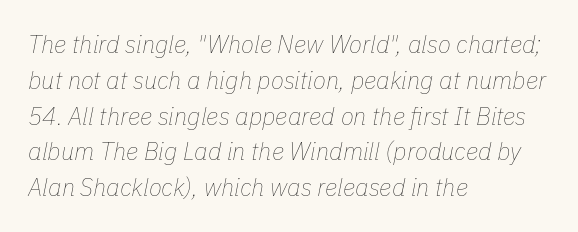
{"italic": "yes", "lean": "right", "slant_degrees": 11, "bold": "no", "underline": "no", "align": "left", "line_spacing": "normal", "line_spacing_ratio": 1.49, "letter_spacing": "normal", "letter_spacing_em": 0.0, "glyph_px": 24}
